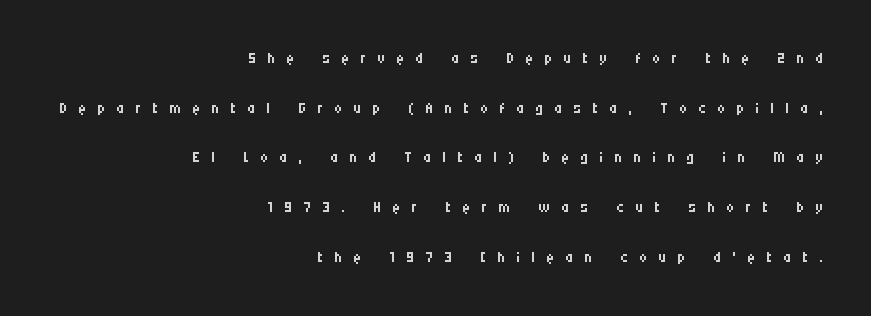
{"italic": "no", "bold": "no", "underline": "no", "align": "right", "line_spacing": "loose", "line_spacing_ratio": 2.26, "letter_spacing": "wide", "letter_spacing_em": 0.5, "glyph_px": 22}
